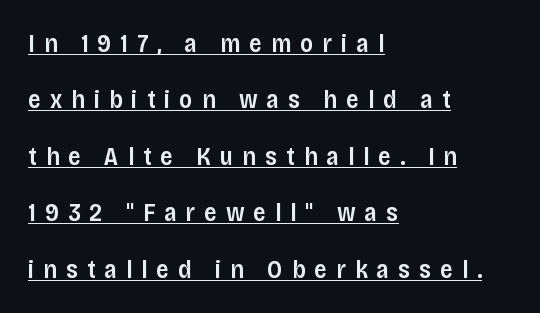
The rendering anchors every line to the left-hand side. The line-height multiplier appears high, well above default. This sample carries an underscore along the baseline area. These lines carry some extra weight — a demibold, not a full bold. A roman cut, with each character standing at attention. This rendering widens character spacing well past its baseline value.
